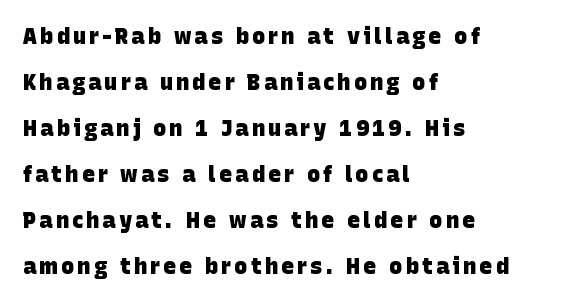
Q: Is the text bold? A: Yes.
Q: Is the text underlined? A: No.
Q: How is the paragraph aligned? A: Left-aligned.
Q: Is the spacing between lines tight, normal or loose? A: Loose.
